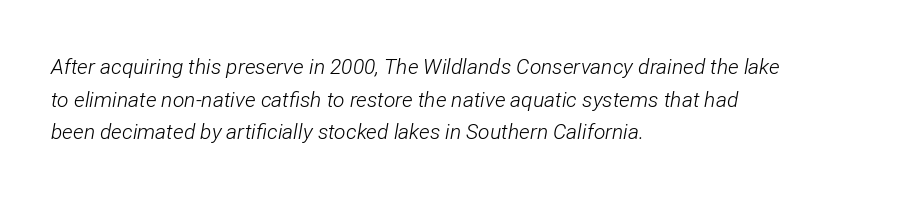
Q: Is the text bold? A: No.
Q: Is the text italic (slanted)? A: Yes, it leans right by about 12 degrees.
Q: Is the text underlined? A: No.
Q: How is the paragraph aligned? A: Left-aligned.
Q: Is the spacing between letters normal or unusually wide? A: Normal.
Q: Is the spacing between lines tight, normal or loose? A: Normal.
